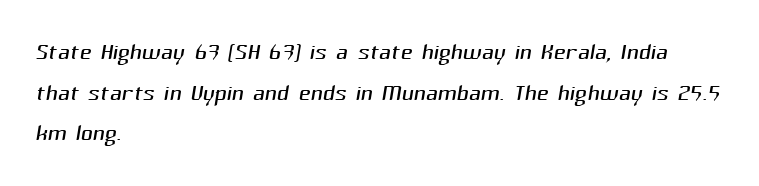
{"serif": "no", "bold": "no", "weight": "light", "width": "normal", "stroke_contrast": "medium", "x_height": "medium", "monospaced": "no", "underline": "no", "align": "left", "line_spacing_ratio": 1.23, "letter_spacing": "normal", "letter_spacing_em": 0.0, "glyph_px": 33}
